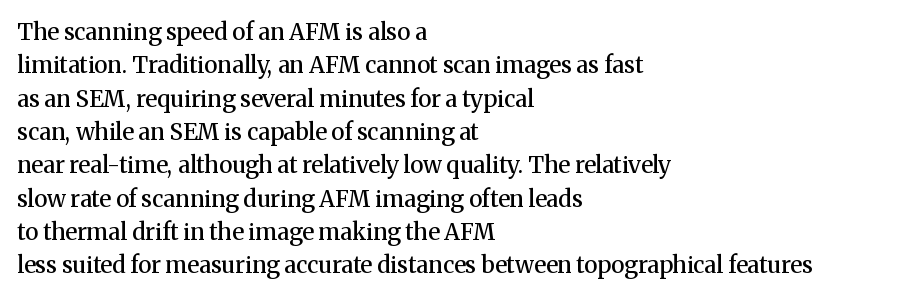
{"italic": "no", "bold": "semi", "underline": "no", "align": "left", "line_spacing": "normal", "line_spacing_ratio": 1.45, "letter_spacing": "normal", "letter_spacing_em": 0.0, "glyph_px": 23}
